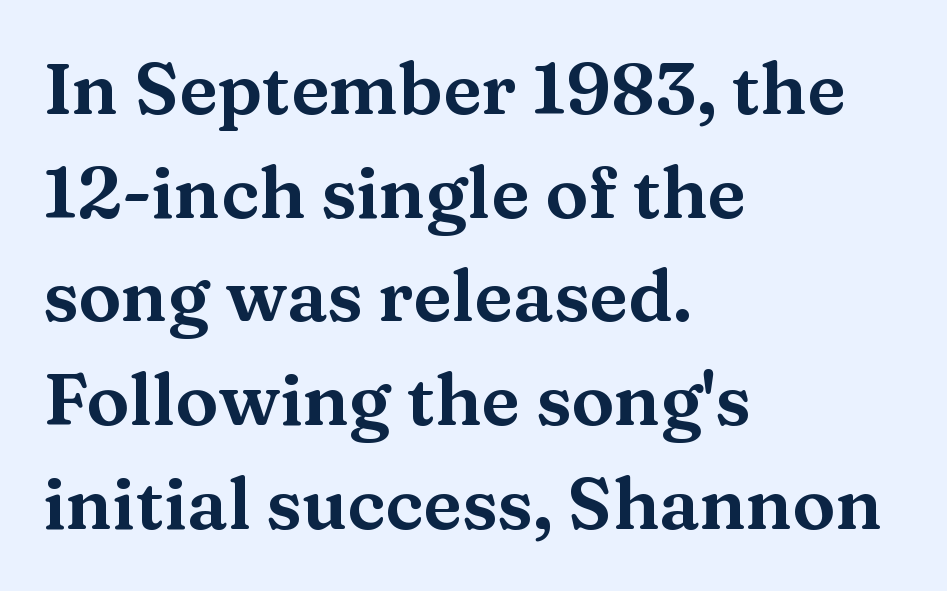
The image shows 72 px wide serif type, upright; set left-aligned, normal line spacing (1.44x), normal letter spacing, not underlined; medium stroke contrast and a medium x-height.
